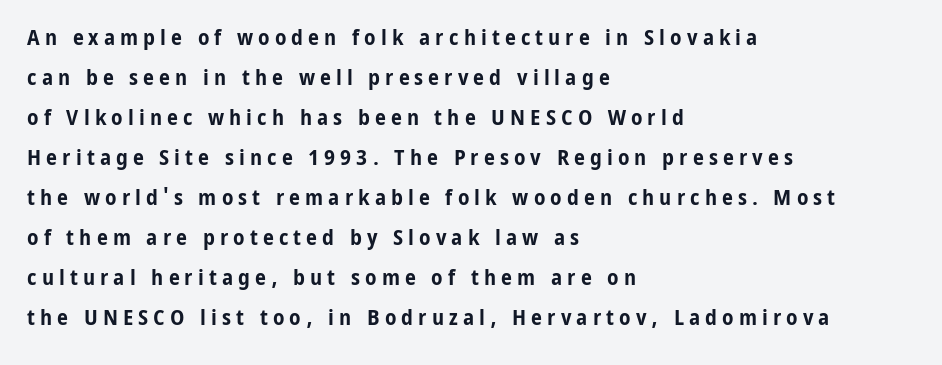
Q: Is the text bold? A: Yes.
Q: Is the text italic (slanted)? A: No, it is upright.
Q: Is the text underlined? A: No.
Q: How is the paragraph aligned? A: Left-aligned.
Q: Is the spacing between letters normal or unusually wide? A: Unusually wide.
